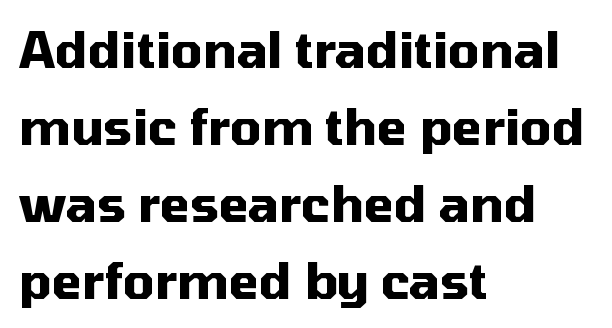
{"serif": "no", "italic": "no", "bold": "yes", "weight": "heavy", "width": "normal", "stroke_contrast": "medium", "x_height": "medium", "monospaced": "no", "underline": "no", "align": "left", "line_spacing": "normal", "line_spacing_ratio": 1.57, "letter_spacing": "normal", "letter_spacing_em": 0.0, "glyph_px": 49}
